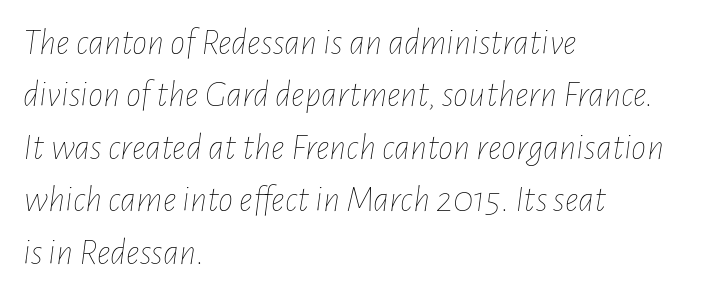
The image shows 38 px thin, condensed type, italic (leaning right); set left-aligned, normal line spacing (1.38x), normal letter spacing, not underlined; low stroke contrast and a medium x-height.
